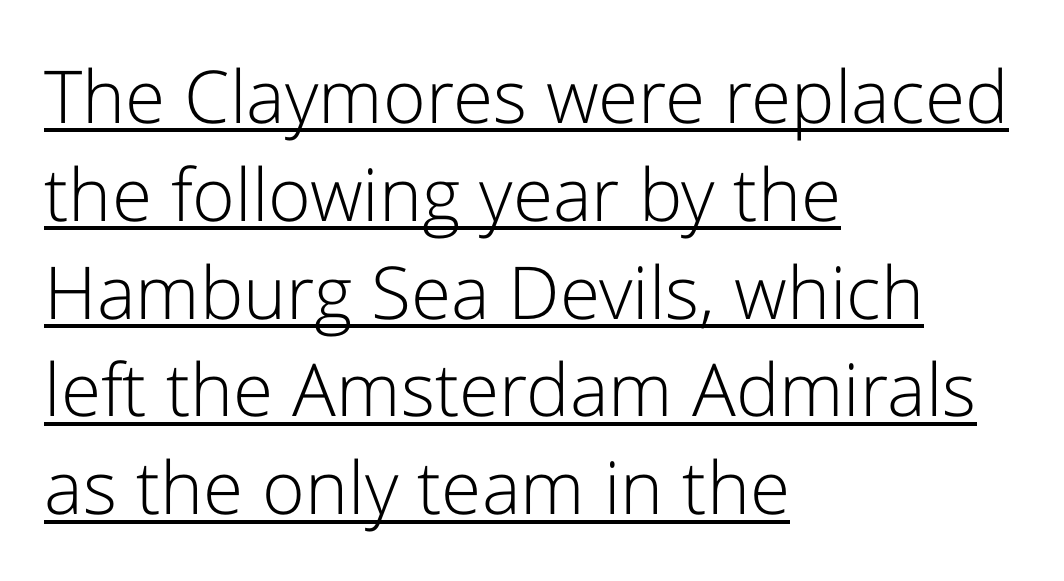
{"serif": "no", "italic": "no", "bold": "no", "weight": "light", "width": "normal", "stroke_contrast": "low", "x_height": "medium", "monospaced": "no", "underline": "yes", "align": "left", "line_spacing": "normal", "line_spacing_ratio": 1.34, "letter_spacing": "normal", "letter_spacing_em": 0.0, "glyph_px": 73}
